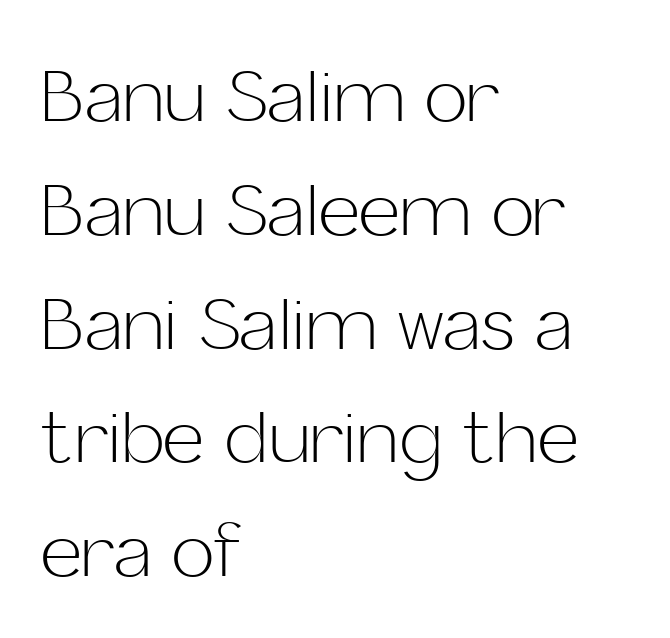
Q: Is the text bold? A: No.
Q: Is the text italic (slanted)? A: No, it is upright.
Q: Is the typeface a serif or a sans-serif typeface? A: Sans-serif.
Q: Is the text underlined? A: No.
Q: How is the paragraph aligned? A: Left-aligned.
Q: Is the spacing between letters normal or unusually wide? A: Normal.
Q: Is the spacing between lines tight, normal or loose? A: Normal.
Q: Width (condensed, normal, or wide)? A: Normal.
Q: Stroke contrast? A: Low.
Q: x-height? A: Medium.
Q: Monospaced? A: No.
